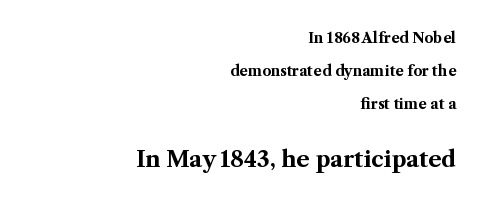
The font is running at its bold setting. Compared with typical body copy, the letter spacing here is the same. Of the two passages, the one underneath uses the larger point size. These lines stand farther apart than default settings would place them. Words float on clear page, feet unadorned.
